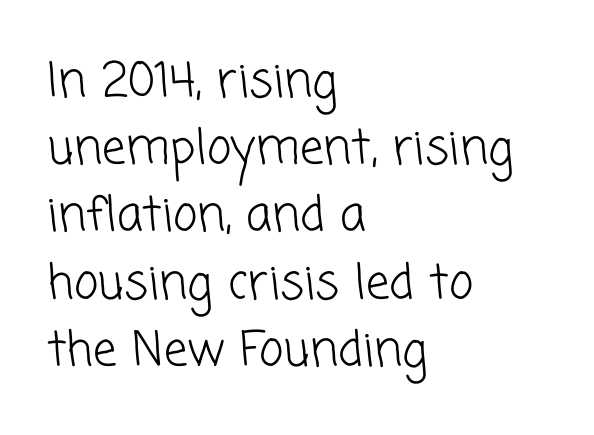
{"serif": "no", "bold": "no", "weight": "light", "width": "normal", "stroke_contrast": "low", "x_height": "medium", "monospaced": "no", "underline": "no", "align": "left", "line_spacing": "normal", "line_spacing_ratio": 1.43, "letter_spacing": "normal", "letter_spacing_em": 0.0, "glyph_px": 47}
